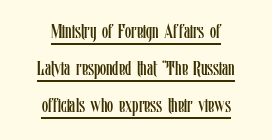
The rag falls on both sides of this text block equally. It's the straight-up-and-down kind of type. A typesetter would call this zero additional tracking. Emphasis is given by a line drawn under the lettering.
